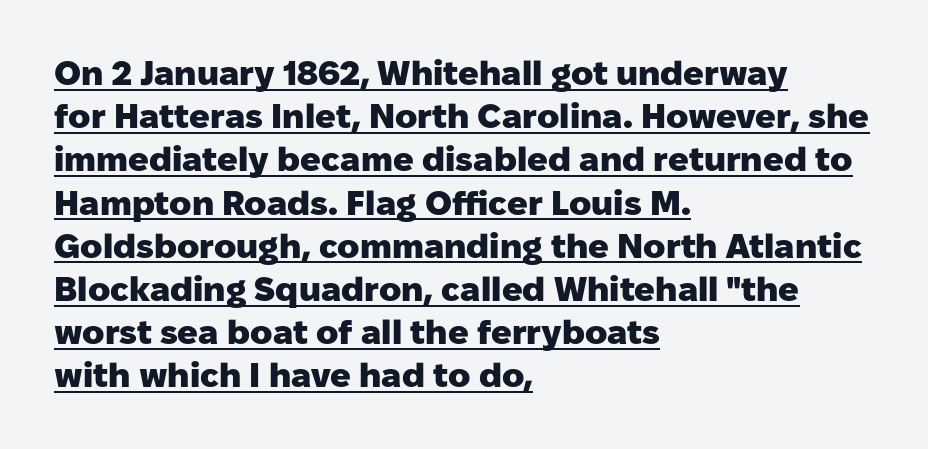
Compared with typical paragraphs, the rows here are spaced about the same. The compositor pushed each line to the left boundary. Emphasis is given by a line drawn under the lettering. Check where the strokes stop: nothing finishes them off — pure sans.
